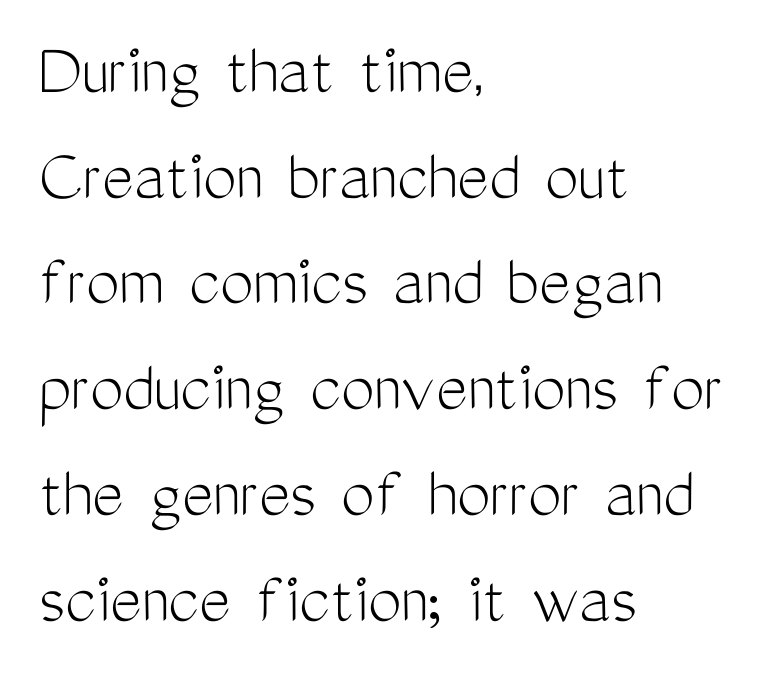
{"serif": "no", "italic": "no", "bold": "no", "weight": "light", "width": "condensed", "stroke_contrast": "medium", "x_height": "medium", "monospaced": "no", "underline": "no", "align": "left", "line_spacing": "normal", "line_spacing_ratio": 1.41, "letter_spacing": "normal", "letter_spacing_em": 0.0, "glyph_px": 75}
